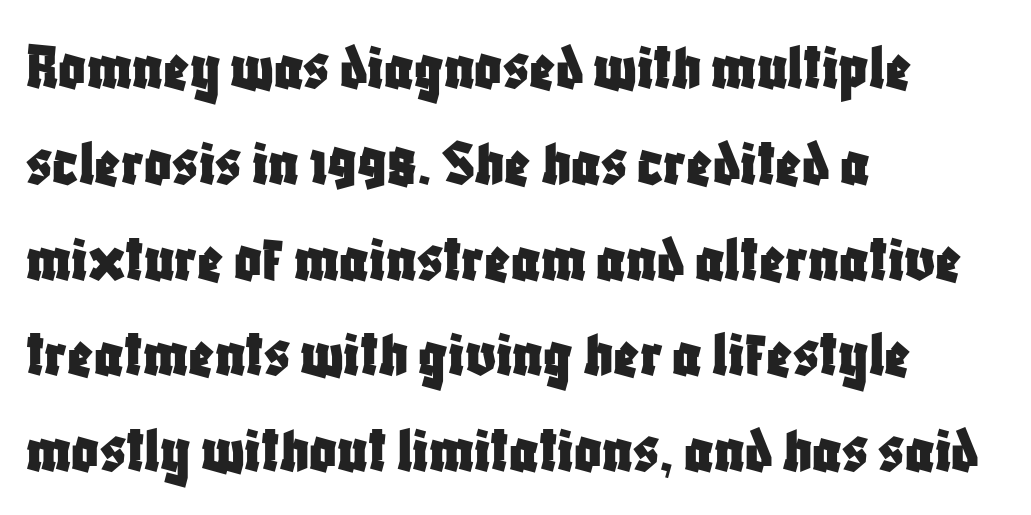
The image shows 67 px condensed sans-serif type, upright; set left-aligned, normal line spacing (1.43x), normal letter spacing, not underlined; low stroke contrast and a large x-height.
